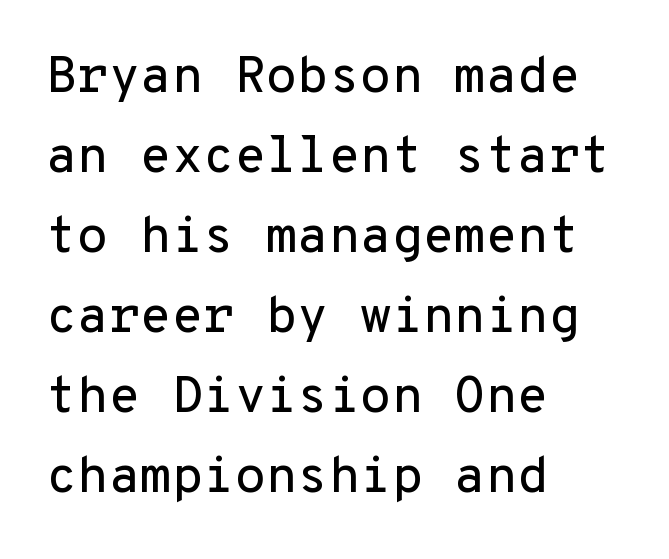
The image shows 51 px sans-serif type, upright, monospaced; set left-aligned, normal line spacing (1.57x), normal letter spacing, not underlined; low stroke contrast and a medium x-height.
